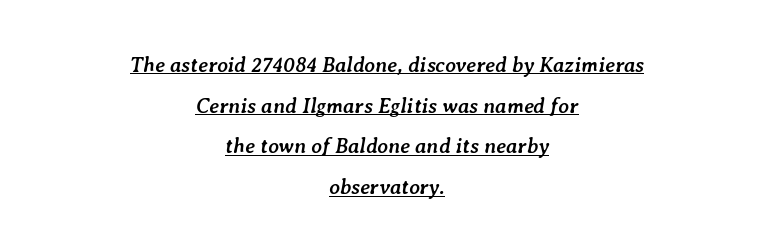
The image shows 21 px bold type, italic (leaning right); set centered, loose line spacing (1.94x), normal letter spacing, underlined.
